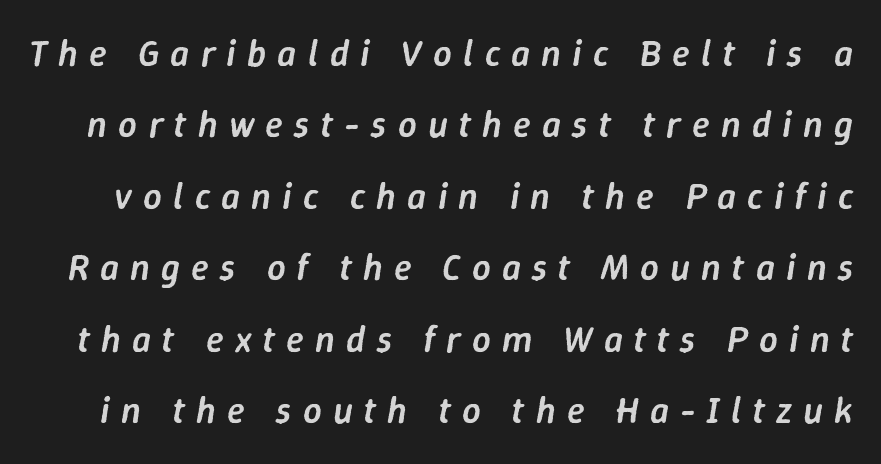
The image shows 37 px semibold type, italic (leaning right); set loose line spacing (1.93x), unusually wide letter spacing (+0.3 em), not underlined; low stroke contrast and a medium x-height.
